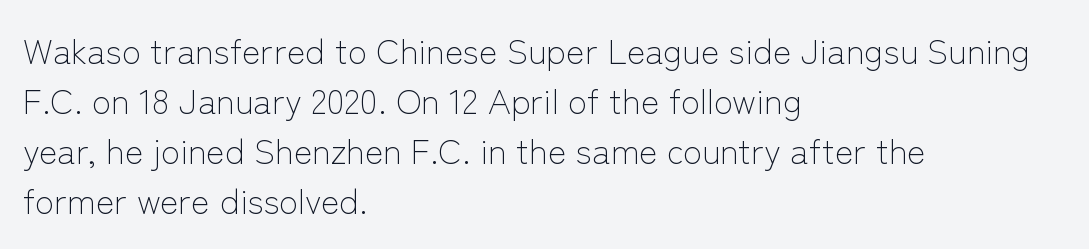
Reading down the block, your eye returns to a fixed left position each line. The typeface chosen for these lines omits serifs. Is the letter spacing exaggerated? No — it looks like the ordinary default. Glance below the letters and you will spot only blank space.
